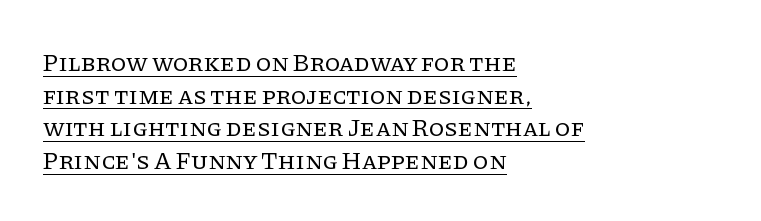
Q: Is the text bold? A: No.
Q: Is the text italic (slanted)? A: No, it is upright.
Q: Is the text underlined? A: Yes.
Q: How is the paragraph aligned? A: Left-aligned.
Q: Is the spacing between letters normal or unusually wide? A: Normal.
Q: Is the spacing between lines tight, normal or loose? A: Normal.
